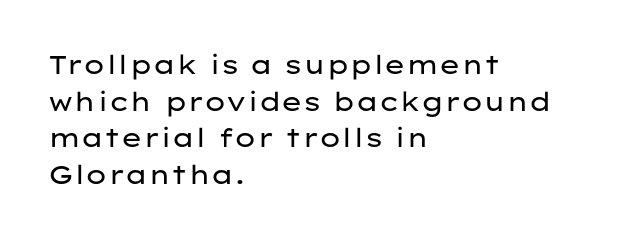
{"italic": "no", "bold": "no", "underline": "no", "align": "left", "line_spacing": "normal", "line_spacing_ratio": 1.41, "letter_spacing": "normal", "letter_spacing_em": 0.0, "glyph_px": 26}
